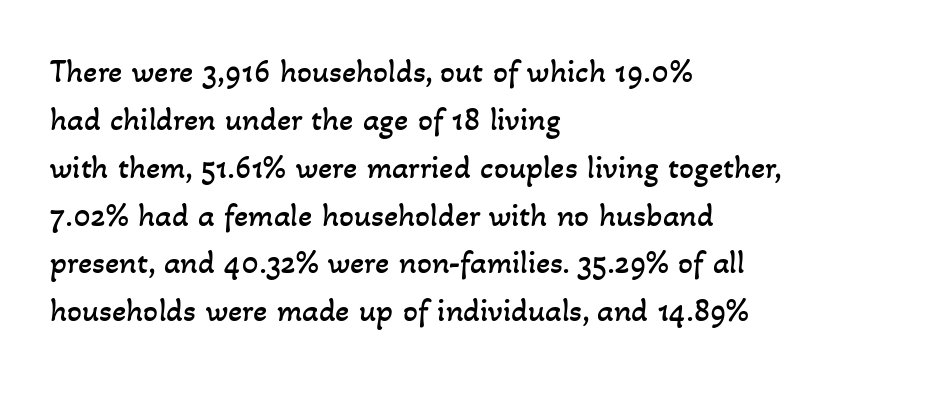
The image shows 33 px regular-weight type; set left-aligned, normal line spacing (1.45x), normal letter spacing, not underlined; low stroke contrast and a small x-height.
